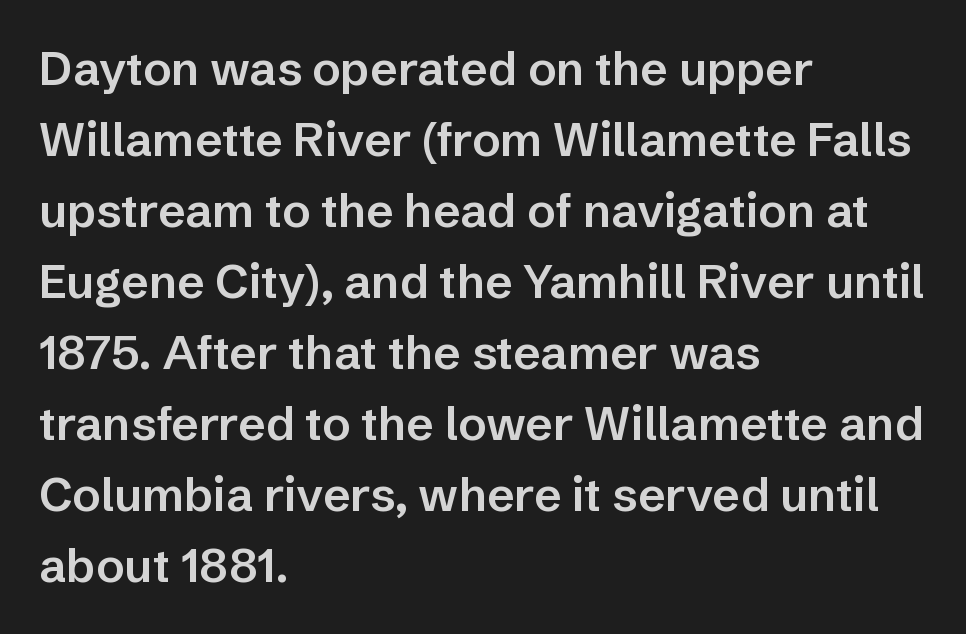
{"serif": "no", "italic": "no", "bold": "semi", "weight": "semibold", "width": "normal", "stroke_contrast": "low", "x_height": "medium", "monospaced": "no", "underline": "no", "align": "left", "line_spacing": "normal", "line_spacing_ratio": 1.51, "letter_spacing": "normal", "letter_spacing_em": 0.0, "glyph_px": 47}
